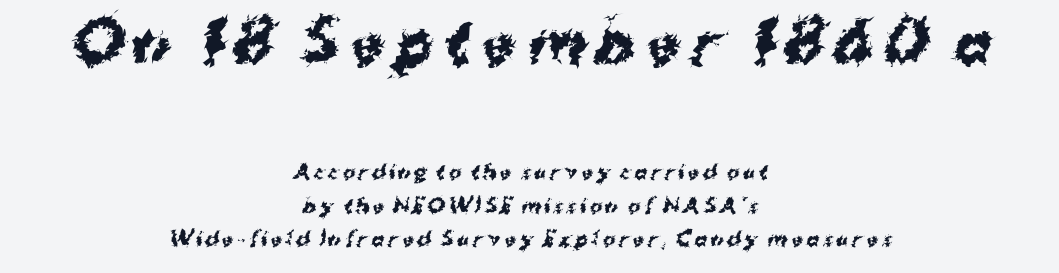
The image shows 56 px bold sans-serif type; set centered, line spacing 1.76x, not underlined; the first (top) block is 2.95x larger; medium stroke contrast and a medium x-height.
